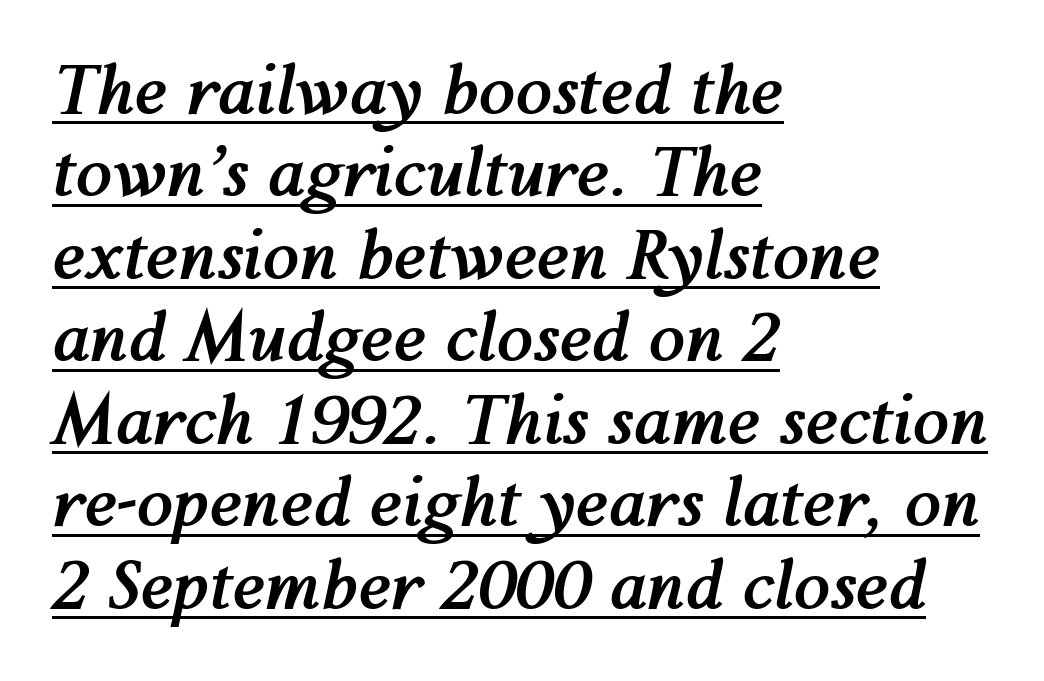
Q: Is the text bold? A: Yes.
Q: Is the text italic (slanted)? A: Yes, it leans right by about 12 degrees.
Q: Is the text underlined? A: Yes.
Q: How is the paragraph aligned? A: Left-aligned.
Q: Is the spacing between letters normal or unusually wide? A: Normal.
Q: Is the spacing between lines tight, normal or loose? A: Normal.
Q: Width (condensed, normal, or wide)? A: Normal.
Q: Stroke contrast? A: Medium.
Q: x-height? A: Medium.
Q: Monospaced? A: No.
